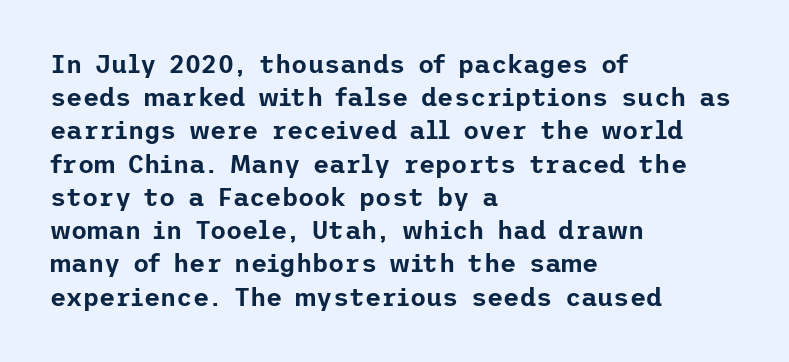
The image shows 25 px text type, upright; set left-aligned, normal line spacing (1.33x), normal letter spacing, not underlined.
